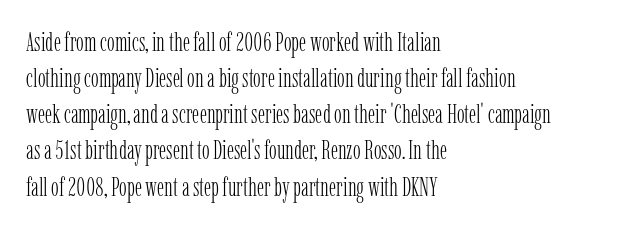
{"italic": "no", "bold": "no", "underline": "no", "align": "left", "line_spacing": "normal", "line_spacing_ratio": 1.39, "letter_spacing": "normal", "letter_spacing_em": 0.0, "glyph_px": 26}
